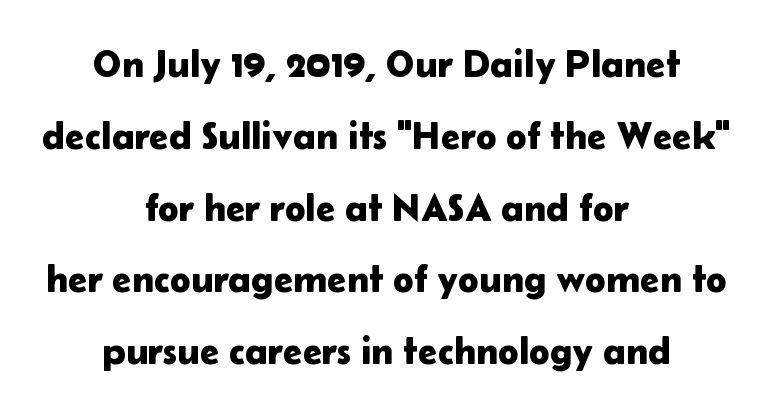
The image shows 39 px sans-serif type, upright; set centered, line spacing 1.84x, normal letter spacing, not underlined; low stroke contrast and a medium x-height.
